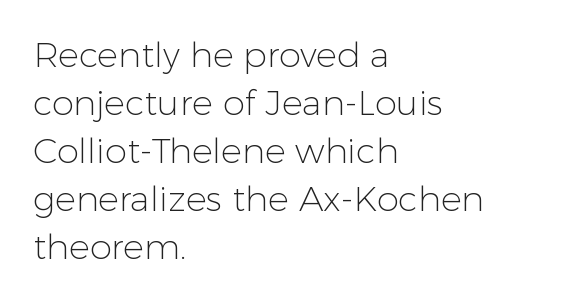
{"serif": "no", "italic": "no", "bold": "no", "weight": "light", "width": "normal", "stroke_contrast": "low", "x_height": "medium", "monospaced": "no", "underline": "no", "align": "left", "line_spacing": "normal", "line_spacing_ratio": 1.37, "letter_spacing": "normal", "letter_spacing_em": 0.0, "glyph_px": 35}
